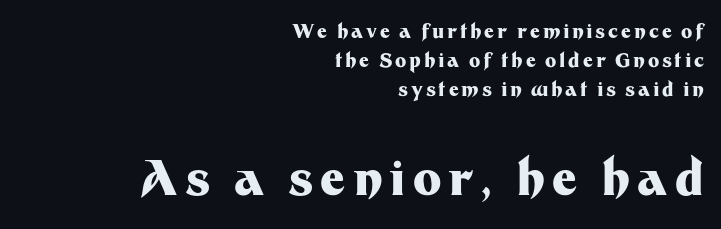
{"serif": "no", "italic": "no", "bold": "yes", "weight": "heavy", "width": "normal", "stroke_contrast": "medium", "x_height": "medium", "monospaced": "no", "underline": "no", "align": "right", "line_spacing": "normal", "line_spacing_ratio": 1.53, "larger_block": "second", "size_ratio": 2.53, "glyph_px": 48}
